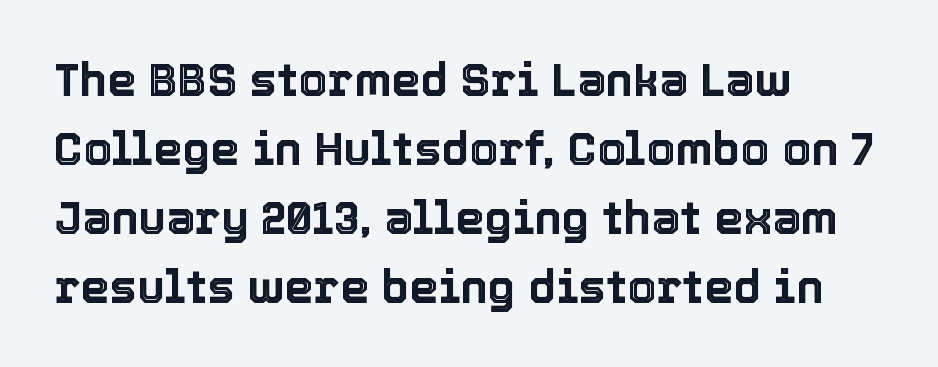
Descenders hang freely into open space. The setting favours the left margin, as ordinary paragraphs usually do. Spacing between characters is what you'd get straight out of the box. Think of a printed novel: that variable character pitch is what you see here.
